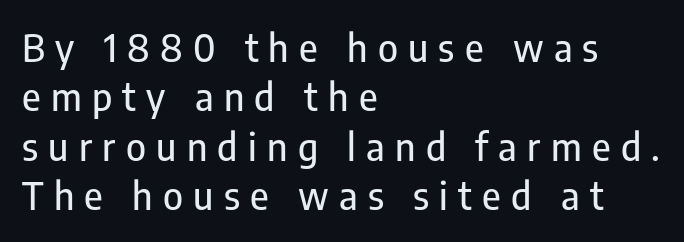
Q: Is the text italic (slanted)? A: No, it is upright.
Q: Is the typeface a serif or a sans-serif typeface? A: Sans-serif.
Q: Is the text underlined? A: No.
Q: How is the paragraph aligned? A: Left-aligned.
Q: Is the spacing between letters normal or unusually wide? A: Unusually wide.
Q: Is the spacing between lines tight, normal or loose? A: Normal.
Q: Width (condensed, normal, or wide)? A: Condensed.
Q: Stroke contrast? A: Low.
Q: x-height? A: Medium.
Q: Monospaced? A: No.
